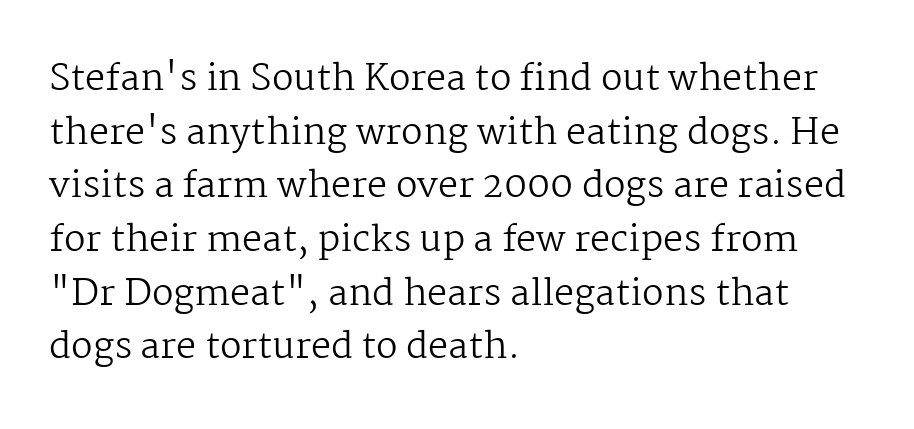
The image shows 36 px regular-weight serif type, upright; set left-aligned, normal line spacing (1.49x), normal letter spacing, not underlined; medium stroke contrast and a medium x-height.
